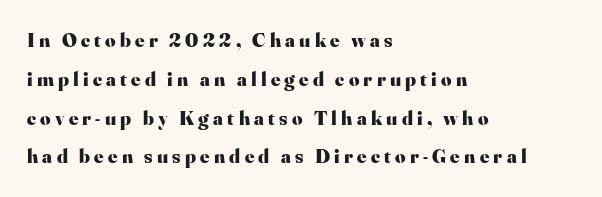
{"italic": "no", "bold": "yes", "underline": "no", "align": "left", "line_spacing": "loose", "line_spacing_ratio": 1.94, "letter_spacing": "wide", "letter_spacing_em": 0.21, "glyph_px": 20}
